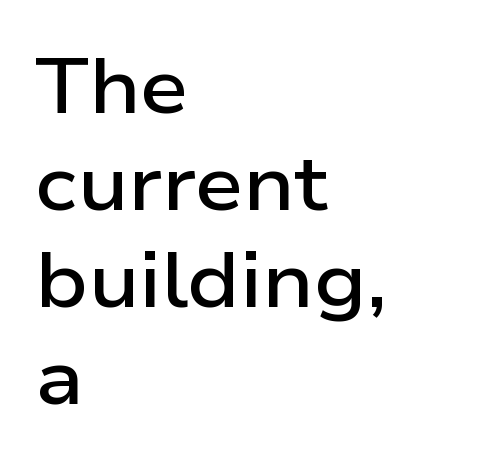
{"serif": "no", "italic": "no", "bold": "semi", "weight": "semibold", "width": "wide", "stroke_contrast": "low", "x_height": "medium", "monospaced": "no", "underline": "no", "align": "left", "line_spacing": "normal", "line_spacing_ratio": 1.26, "letter_spacing": "normal", "letter_spacing_em": 0.0, "glyph_px": 77}
